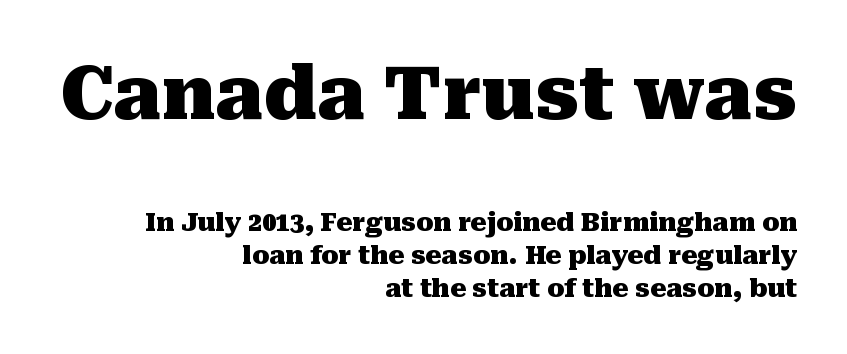
{"serif": "yes", "italic": "no", "bold": "yes", "weight": "heavy", "width": "normal", "stroke_contrast": "medium", "x_height": "medium", "monospaced": "no", "underline": "no", "align": "right", "line_spacing": "normal", "line_spacing_ratio": 1.32, "letter_spacing": "normal", "letter_spacing_em": 0.0, "larger_block": "first", "size_ratio": 2.96, "glyph_px": 74}
